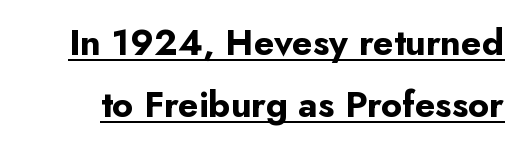
Look at the bottom of the vertical strokes: they stop flat, with no serifs. Spacing between characters is what you'd get straight out of the box. Does a line run under the words? Yes, clearly. Designer's note — italics off, roman on. Spacing verdict: proportional, widths tailored to each character. On the weight axis this lands at bold, roughly 700.
